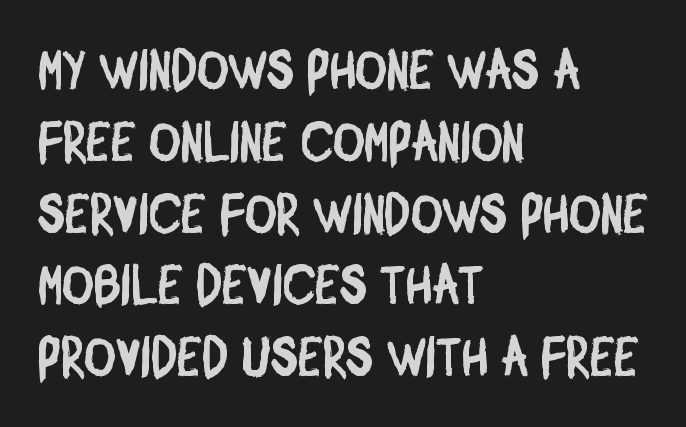
The image shows 54 px condensed sans-serif type; set left-aligned, normal line spacing (1.33x), normal letter spacing, not underlined; low stroke contrast and a large x-height.
